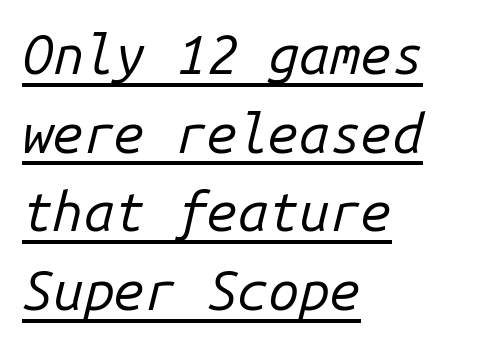
The passage shown is underscored from start to finish. There is no visible air inserted between adjacent glyphs. On a weight scale, this lands at 450 or below. An italicized treatment has been applied to the whole sample.
